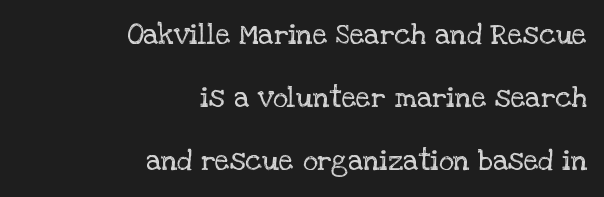
{"serif": "yes", "italic": "no", "bold": "no", "weight": "regular", "width": "normal", "stroke_contrast": "low", "x_height": "large", "monospaced": "no", "underline": "no", "align": "right", "line_spacing": "loose", "line_spacing_ratio": 2.17, "letter_spacing": "normal", "letter_spacing_em": 0.0, "glyph_px": 29}
